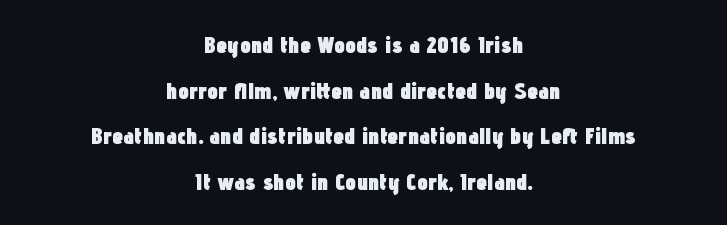
The characters look thick and weighty, a clear bold. Every character sits straight up, as roman type does. One glance says open: line gaps are wider than usual. Nobody drew a line under any word here.
